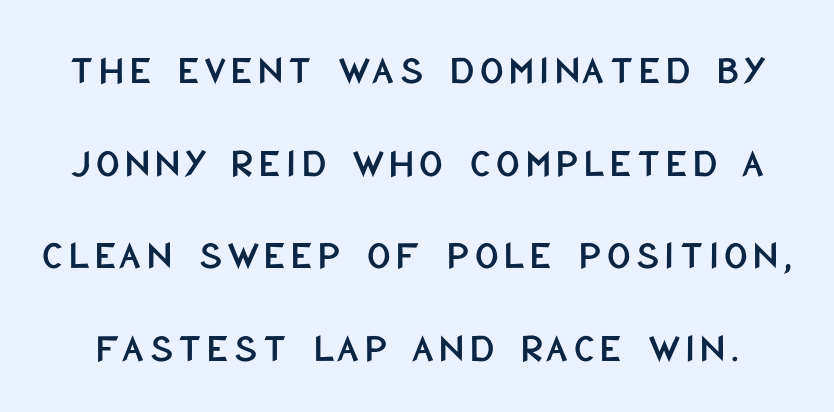
{"serif": "no", "italic": "no", "width": "condensed", "stroke_contrast": "low", "x_height": "large", "monospaced": "no", "underline": "no", "line_spacing": "loose", "line_spacing_ratio": 2.26, "glyph_px": 41}
